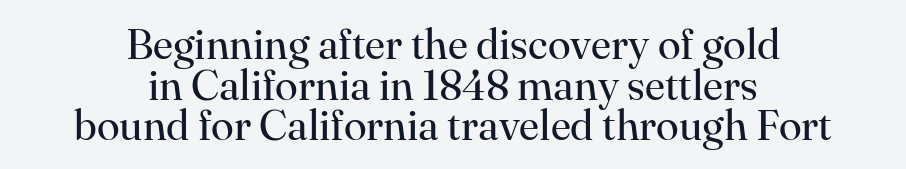
The image shows 42 px regular-weight serif type, upright; set centered, tight line spacing (0.97x), normal letter spacing, not underlined; high stroke contrast and a small x-height.
